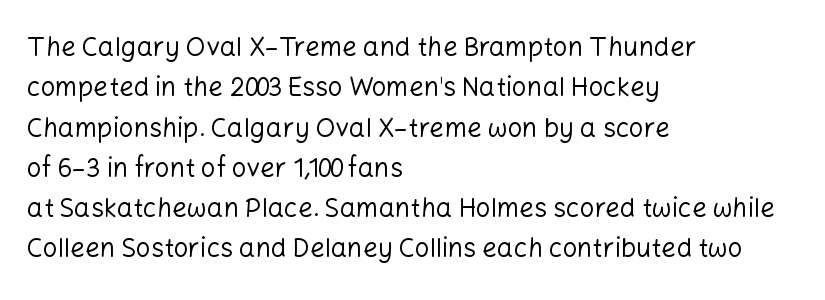
Check the space under the baseline: it is left empty. The type sits square on the baseline with zero lean. Line spacing here is normal. Casual observation: everything's shoved over to the left. Honestly, the letter spacing is just normal — you wouldn't notice it.
